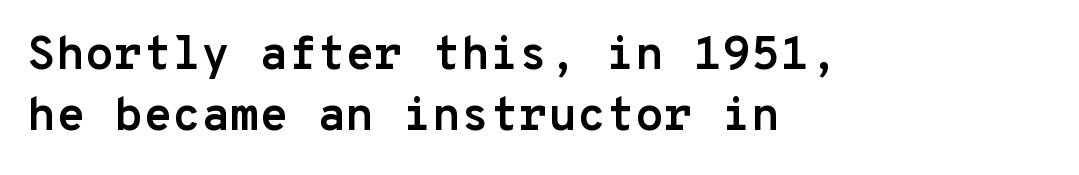
{"serif": "no", "italic": "no", "bold": "yes", "weight": "semibold", "width": "normal", "stroke_contrast": "low", "x_height": "medium", "monospaced": "yes", "underline": "no", "align": "left", "line_spacing": "normal", "line_spacing_ratio": 1.29, "letter_spacing": "normal", "letter_spacing_em": 0.0, "glyph_px": 47}
